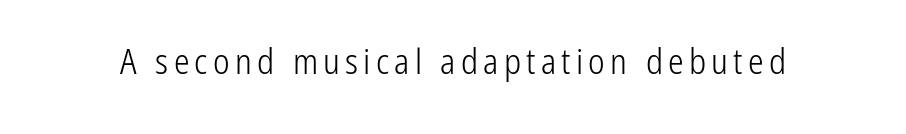
{"serif": "no", "italic": "no", "bold": "no", "weight": "light", "width": "condensed", "stroke_contrast": "low", "x_height": "medium", "monospaced": "no", "underline": "no", "glyph_px": 35}
